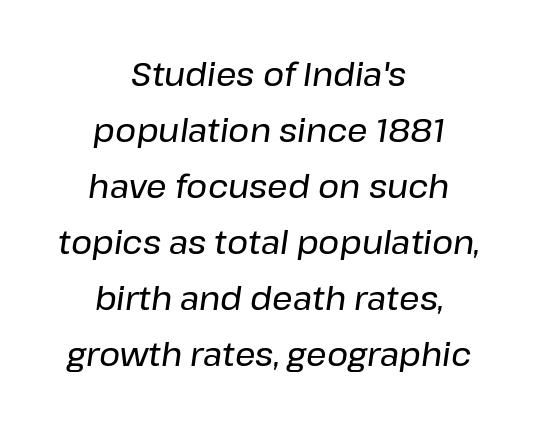
Q: Is the text italic (slanted)? A: Yes, it leans right by about 8 degrees.
Q: Is the text underlined? A: No.
Q: How is the paragraph aligned? A: Centered.
Q: Is the spacing between letters normal or unusually wide? A: Normal.
Q: Width (condensed, normal, or wide)? A: Normal.
Q: Stroke contrast? A: Low.
Q: x-height? A: Medium.
Q: Monospaced? A: No.
